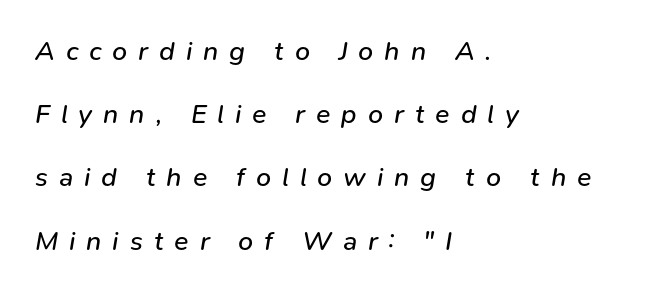
If you drew a ruler down the left edge, every line would touch it. The leading is generous, giving the passage an open texture. The zone under the glyphs is completely vacant. Observe the wide spacing: letters keep a clear distance from each other. The typeface has the unassuming heft of standard copy or less.
